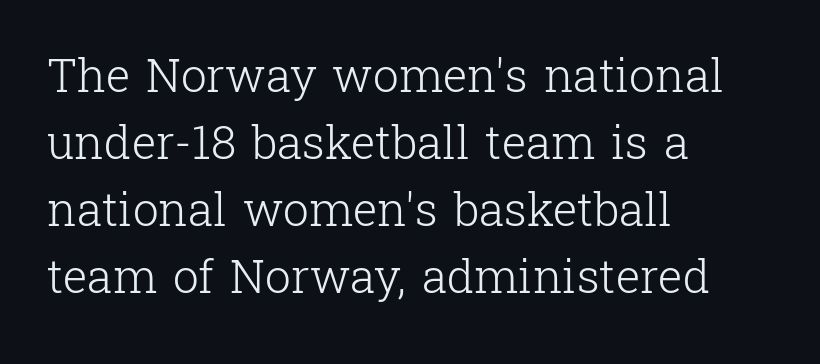
Q: Is the text bold? A: No.
Q: Is the text italic (slanted)? A: No, it is upright.
Q: Is the typeface a serif or a sans-serif typeface? A: Serif.
Q: Is the text underlined? A: No.
Q: How is the paragraph aligned? A: Left-aligned.
Q: Is the spacing between letters normal or unusually wide? A: Normal.
Q: Is the spacing between lines tight, normal or loose? A: Normal.
Q: Width (condensed, normal, or wide)? A: Normal.
Q: Stroke contrast? A: Low.
Q: x-height? A: Medium.
Q: Monospaced? A: No.
